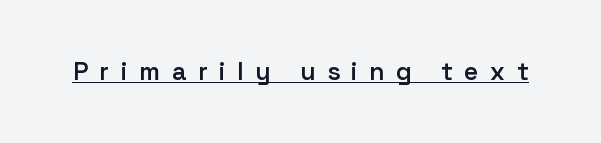
Q: Is the text bold? A: Semi-bold.
Q: Is the text italic (slanted)? A: No, it is upright.
Q: Is the text underlined? A: Yes.
Q: Is the spacing between letters normal or unusually wide? A: Unusually wide.
